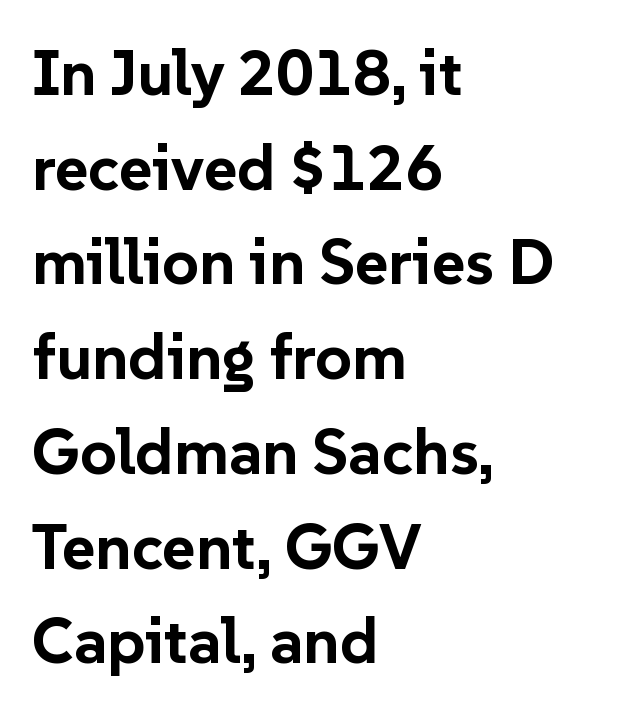
{"serif": "no", "italic": "no", "bold": "yes", "weight": "bold", "width": "normal", "stroke_contrast": "low", "x_height": "medium", "monospaced": "no", "underline": "no", "align": "left", "line_spacing": "normal", "line_spacing_ratio": 1.48, "letter_spacing": "normal", "letter_spacing_em": 0.0, "glyph_px": 64}
